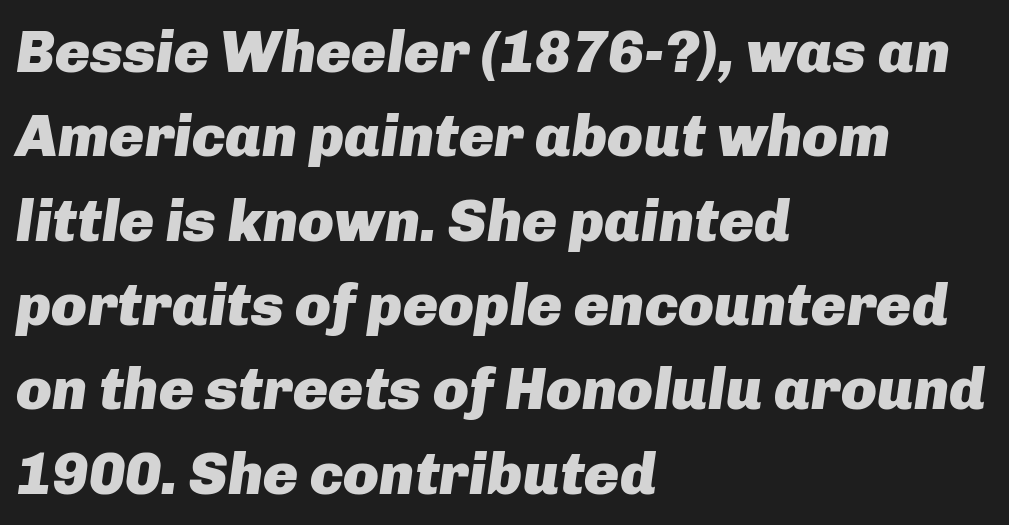
{"italic": "yes", "lean": "right", "slant_degrees": 8, "bold": "yes", "weight": "heavy", "width": "normal", "stroke_contrast": "low", "x_height": "medium", "monospaced": "no", "underline": "no", "align": "left", "line_spacing": "normal", "line_spacing_ratio": 1.43, "letter_spacing": "normal", "letter_spacing_em": 0.0, "glyph_px": 59}
